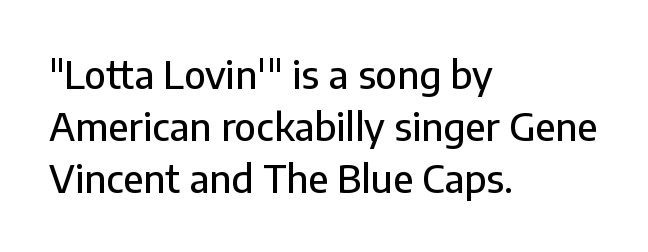
{"serif": "no", "italic": "no", "width": "normal", "stroke_contrast": "low", "x_height": "medium", "monospaced": "no", "underline": "no", "align": "left", "line_spacing": "normal", "line_spacing_ratio": 1.37, "letter_spacing": "normal", "letter_spacing_em": 0.0, "glyph_px": 38}
